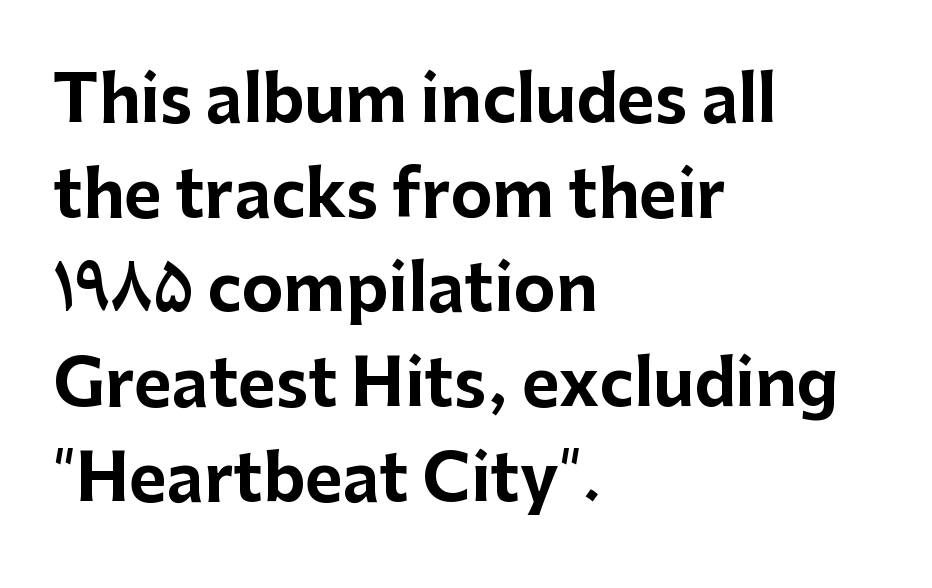
Q: Is the text bold? A: Yes.
Q: Is the text italic (slanted)? A: No, it is upright.
Q: Is the typeface a serif or a sans-serif typeface? A: Sans-serif.
Q: Is the text underlined? A: No.
Q: How is the paragraph aligned? A: Left-aligned.
Q: Is the spacing between letters normal or unusually wide? A: Normal.
Q: Is the spacing between lines tight, normal or loose? A: Normal.
Q: Width (condensed, normal, or wide)? A: Normal.
Q: Stroke contrast? A: Low.
Q: x-height? A: Medium.
Q: Monospaced? A: No.
